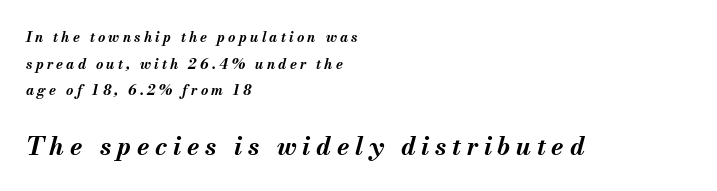
{"italic": "yes", "lean": "right", "slant_degrees": 13, "bold": "yes", "underline": "no", "align": "left", "line_spacing": "loose", "line_spacing_ratio": 1.9, "letter_spacing": "wide", "letter_spacing_em": 0.23, "larger_block": "second", "size_ratio": 1.79, "glyph_px": 25}
